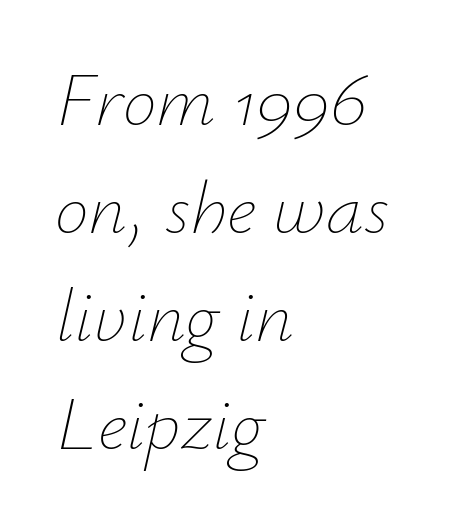
{"italic": "yes", "lean": "right", "slant_degrees": 12, "bold": "no", "weight": "thin", "width": "normal", "stroke_contrast": "low", "x_height": "small", "monospaced": "no", "underline": "no", "align": "left", "line_spacing": "normal", "line_spacing_ratio": 1.42, "letter_spacing": "normal", "letter_spacing_em": 0.0, "glyph_px": 76}
